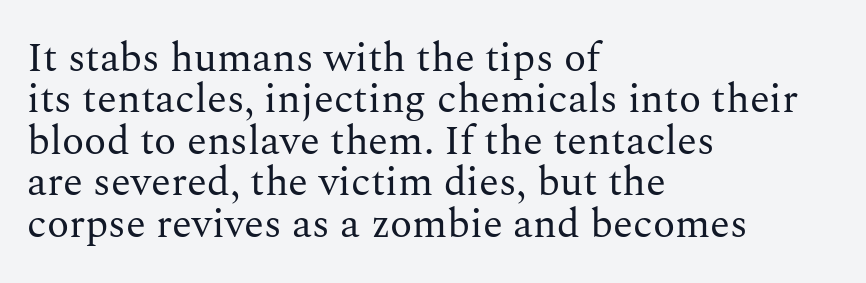
{"serif": "yes", "italic": "no", "bold": "no", "weight": "regular", "width": "normal", "stroke_contrast": "medium", "x_height": "medium", "monospaced": "no", "underline": "no", "align": "left", "line_spacing": "tight", "line_spacing_ratio": 1.01, "letter_spacing": "normal", "letter_spacing_em": 0.0, "glyph_px": 41}
